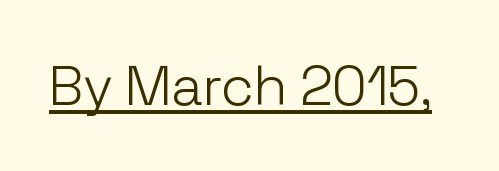
The image shows 56 px light sans-serif type, upright; set normal letter spacing, underlined; low stroke contrast and a medium x-height.
